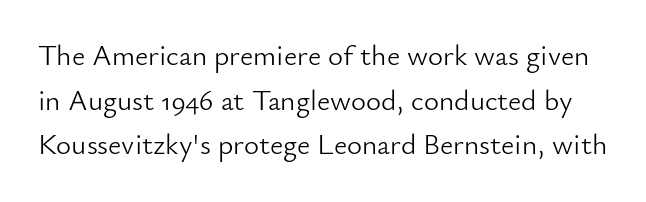
Q: Is the text bold? A: No.
Q: Is the text italic (slanted)? A: No, it is upright.
Q: Is the typeface a serif or a sans-serif typeface? A: Sans-serif.
Q: Is the text underlined? A: No.
Q: Is the spacing between letters normal or unusually wide? A: Normal.
Q: Is the spacing between lines tight, normal or loose? A: Normal.
Q: Width (condensed, normal, or wide)? A: Normal.
Q: Stroke contrast? A: Low.
Q: x-height? A: Small.
Q: Monospaced? A: No.
